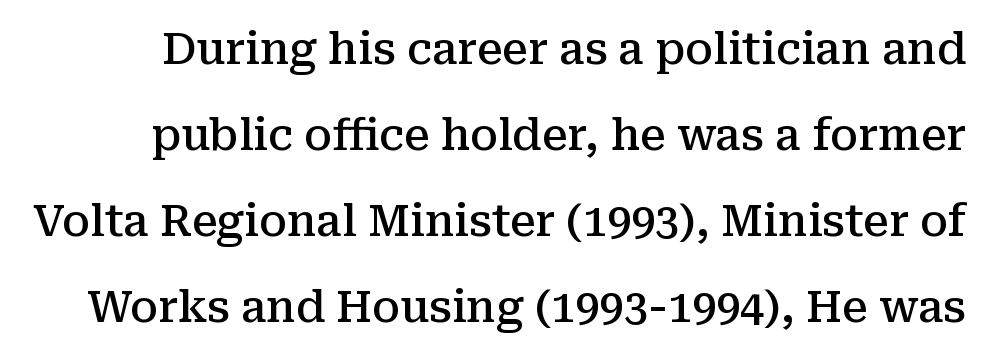
Italic? Not at all — the glyphs are vertical. Nobody drew a line under any word here. The designer went with a serif here, giving each stem small feet. The letters are semibold — heavier than regular but short of a full bold.
